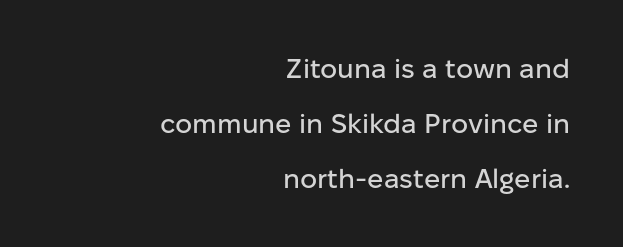
{"italic": "no", "underline": "no", "align": "right", "line_spacing": "loose", "line_spacing_ratio": 2.03, "letter_spacing": "normal", "letter_spacing_em": 0.0, "glyph_px": 27}
